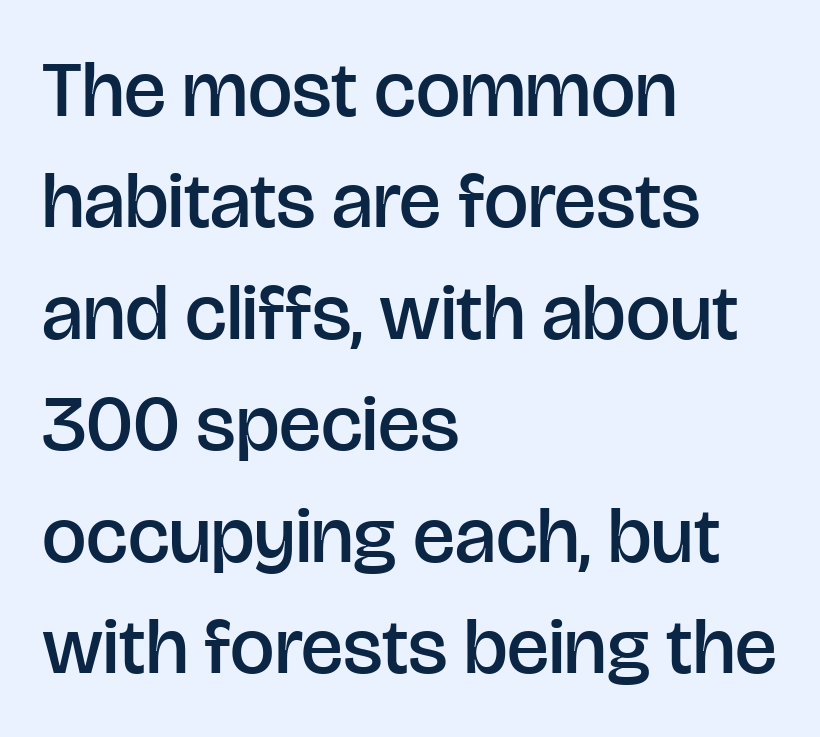
The image shows 79 px semibold sans-serif type, upright; set left-aligned, normal line spacing (1.41x), normal letter spacing, not underlined; low stroke contrast and a large x-height.
